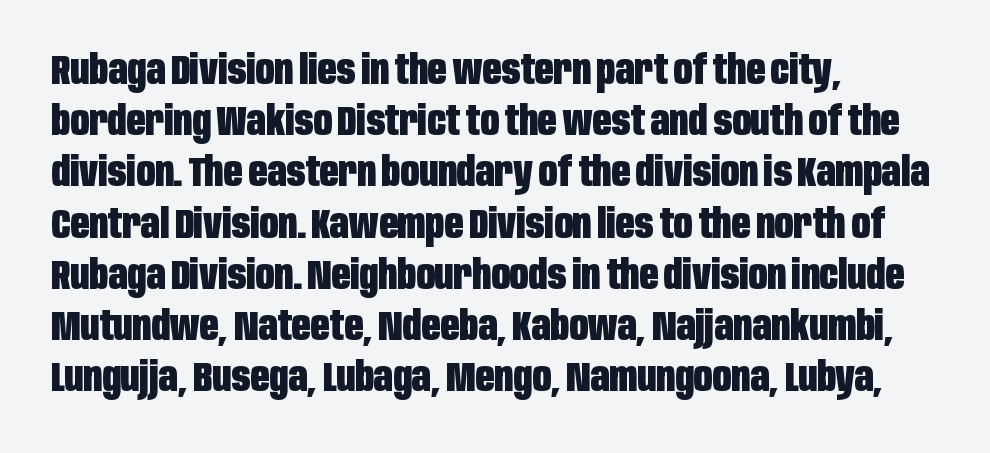
The image shows 41 px heavy, condensed sans-serif type, upright; set left-aligned, normal line spacing (1.25x), normal letter spacing, not underlined; low stroke contrast and a large x-height.
